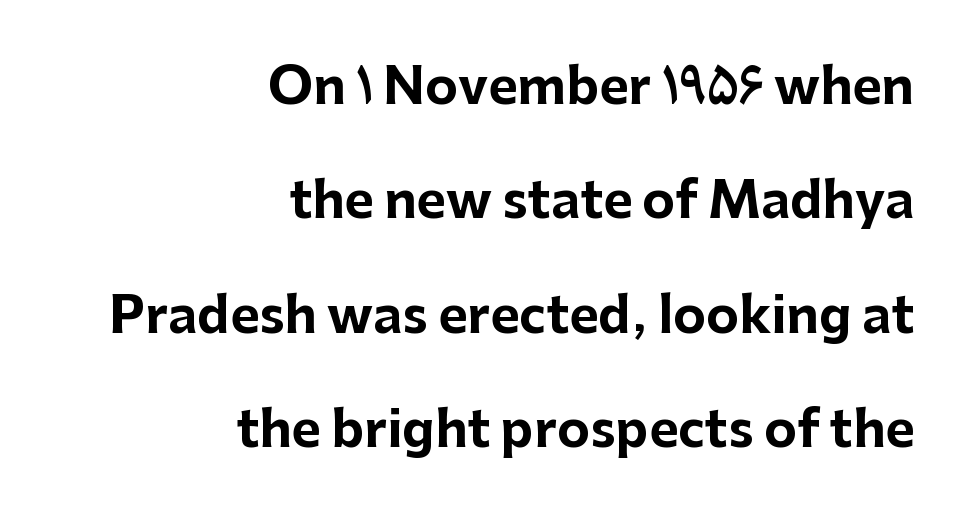
{"serif": "no", "italic": "no", "bold": "yes", "weight": "bold", "width": "normal", "stroke_contrast": "low", "x_height": "medium", "monospaced": "no", "underline": "no", "align": "right", "line_spacing": "loose", "line_spacing_ratio": 2.29, "letter_spacing": "normal", "letter_spacing_em": 0.0, "glyph_px": 50}
